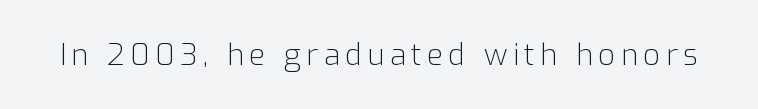
Q: Is the text bold? A: No.
Q: Is the text italic (slanted)? A: No, it is upright.
Q: Is the typeface a serif or a sans-serif typeface? A: Sans-serif.
Q: Is the text underlined? A: No.
Q: Width (condensed, normal, or wide)? A: Normal.
Q: Stroke contrast? A: Low.
Q: x-height? A: Medium.
Q: Monospaced? A: No.
